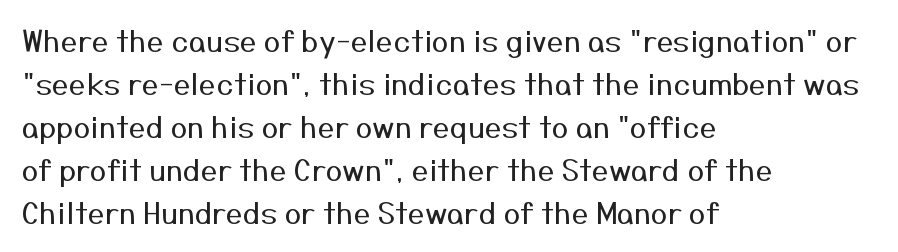
Q: Is the text bold? A: No.
Q: Is the text italic (slanted)? A: No, it is upright.
Q: Is the typeface a serif or a sans-serif typeface? A: Sans-serif.
Q: Is the text underlined? A: No.
Q: How is the paragraph aligned? A: Left-aligned.
Q: Is the spacing between letters normal or unusually wide? A: Normal.
Q: Is the spacing between lines tight, normal or loose? A: Normal.
Q: Width (condensed, normal, or wide)? A: Normal.
Q: Stroke contrast? A: Medium.
Q: x-height? A: Medium.
Q: Monospaced? A: No.
